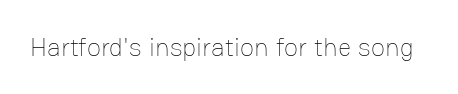
The image shows 26 px text type, upright; set normal letter spacing, not underlined.
